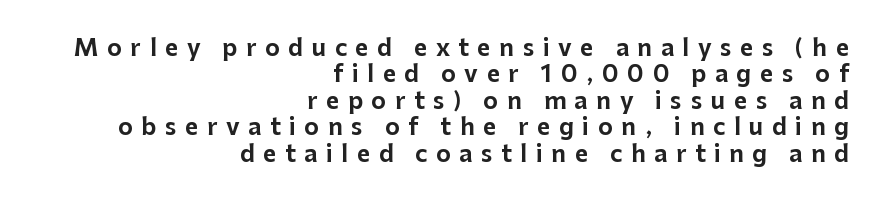
Leftover space on each line is placed entirely before the opening word. No word sits above an underline. Successive baselines arrive quickly, one right under another. The letters are spread apart with noticeably loose tracking.
